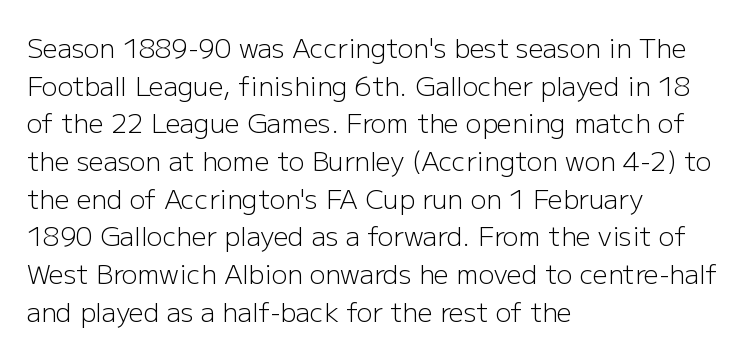
Q: Is the text bold? A: No.
Q: Is the text italic (slanted)? A: No, it is upright.
Q: Is the text underlined? A: No.
Q: How is the paragraph aligned? A: Left-aligned.
Q: Is the spacing between letters normal or unusually wide? A: Normal.
Q: Is the spacing between lines tight, normal or loose? A: Normal.
